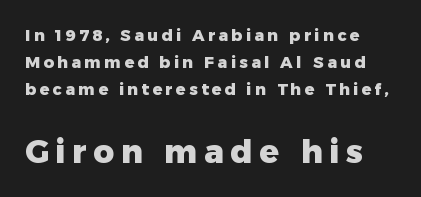
Q: Is the text bold? A: Yes.
Q: Is the text italic (slanted)? A: No, it is upright.
Q: Is the typeface a serif or a sans-serif typeface? A: Sans-serif.
Q: Is the text underlined? A: No.
Q: How is the paragraph aligned? A: Left-aligned.
Q: Is the spacing between letters normal or unusually wide? A: Unusually wide.
Q: Is the spacing between lines tight, normal or loose? A: Normal.
Q: Which block of text is set in a larger size, the first (top) or the second (bottom)? A: The second (bottom) one.
Q: Width (condensed, normal, or wide)? A: Normal.
Q: Stroke contrast? A: Low.
Q: x-height? A: Medium.
Q: Monospaced? A: No.
